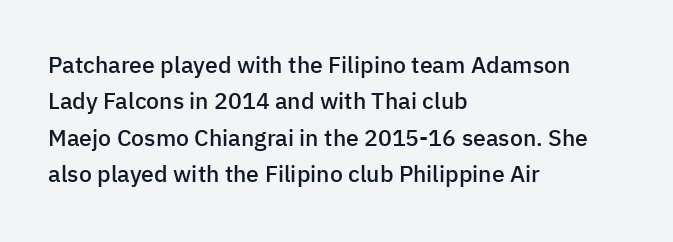
The paragraph shown leans on its left margin. Baseline-to-baseline distance is the conventional proportion of letter height. Check under the words: just untouched page. How are the letters spaced? Ordinarily, with no added tracking.
